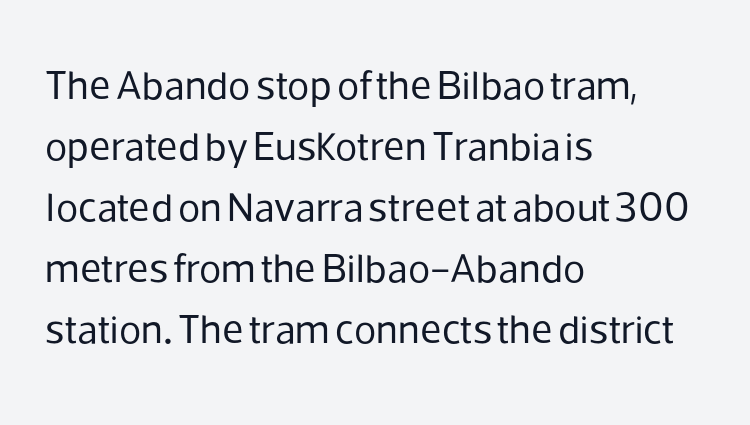
This sample has the flowing, uneven cadence of proportional lettering. This is sans-serif lettering, the kind often seen on screens and signage. This rendering leaves character spacing at its baseline value. The font's upright variant was chosen for this text. Horizontal bands of white between lines are of average thickness.
